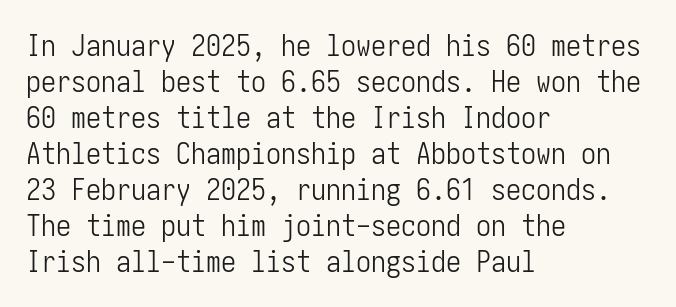
Q: Is the text bold? A: No.
Q: Is the text italic (slanted)? A: No, it is upright.
Q: Is the typeface a serif or a sans-serif typeface? A: Sans-serif.
Q: Is the text underlined? A: No.
Q: How is the paragraph aligned? A: Left-aligned.
Q: Is the spacing between letters normal or unusually wide? A: Normal.
Q: Width (condensed, normal, or wide)? A: Condensed.
Q: Stroke contrast? A: Low.
Q: x-height? A: Medium.
